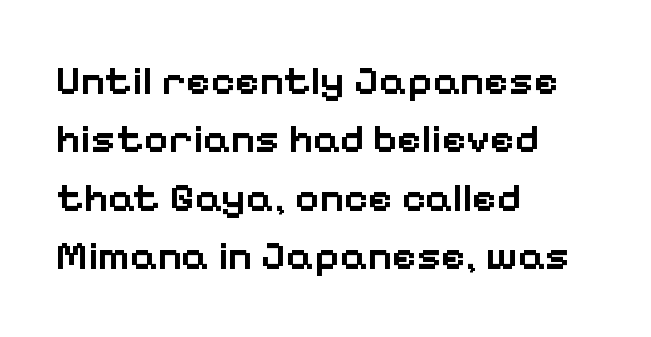
The image shows 42 px semibold sans-serif type, upright; set left-aligned, normal line spacing (1.39x), normal letter spacing, not underlined; low stroke contrast and a medium x-height.
